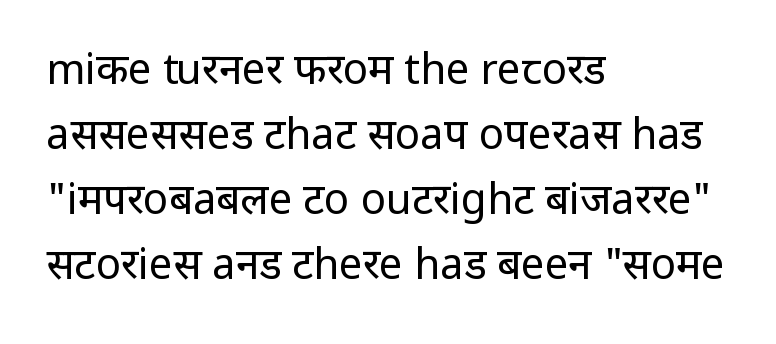
Summary of weight: not heavy and not bold. Visually the block forms a straight wall on the left and a jagged coastline on the right. Glyph-to-glyph distance matches everyday printed text. Words float on clear page, feet unadorned.
